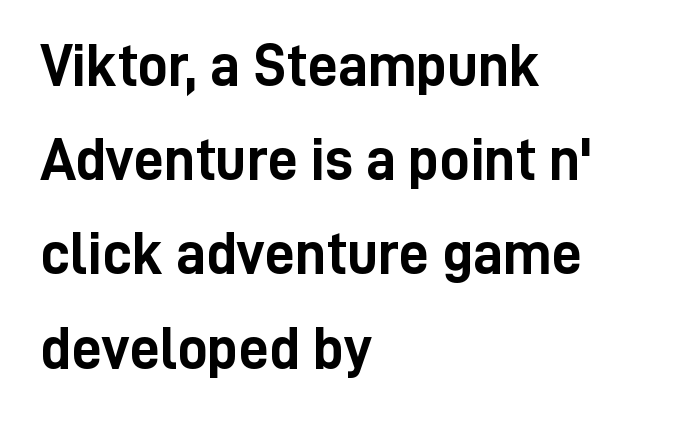
Q: Is the text bold? A: Yes.
Q: Is the text italic (slanted)? A: No, it is upright.
Q: Is the typeface a serif or a sans-serif typeface? A: Sans-serif.
Q: Is the text underlined? A: No.
Q: How is the paragraph aligned? A: Left-aligned.
Q: Is the spacing between letters normal or unusually wide? A: Normal.
Q: Is the spacing between lines tight, normal or loose? A: Normal.
Q: Width (condensed, normal, or wide)? A: Condensed.
Q: Stroke contrast? A: Low.
Q: x-height? A: Medium.
Q: Monospaced? A: No.
